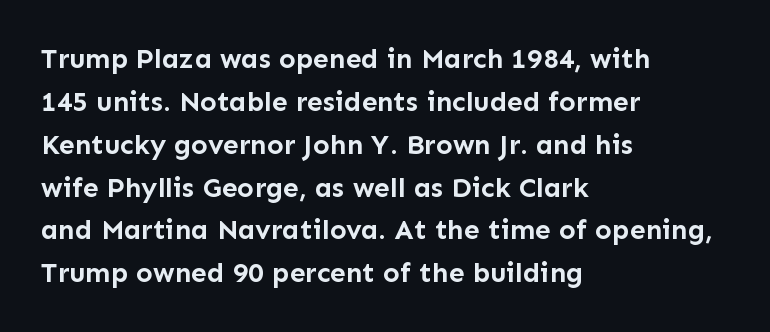
The image shows 28 px semibold sans-serif type, upright; set left-aligned, normal line spacing (1.53x), normal letter spacing, not underlined; low stroke contrast and a medium x-height.
